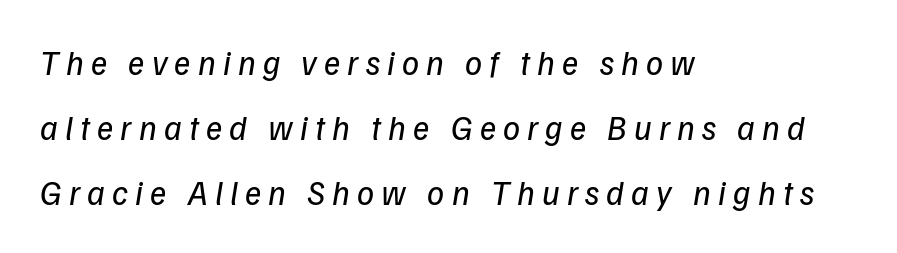
Check under the words: just untouched page. Which margin do the lines hug? The left one — the right edge is uneven. Each letter's strokes conclude bluntly, with no projecting serifs. The lines are spread far apart with generous leading. The tracking jumps out immediately: characters are airy and widely separated.
